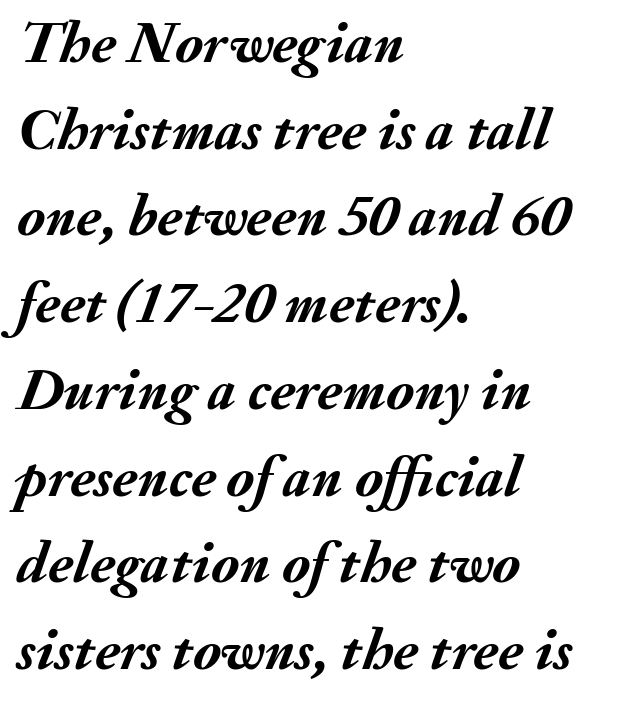
Q: Is the text bold? A: Yes.
Q: Is the text italic (slanted)? A: Yes, it leans right by about 20 degrees.
Q: Is the text underlined? A: No.
Q: How is the paragraph aligned? A: Left-aligned.
Q: Is the spacing between letters normal or unusually wide? A: Normal.
Q: Is the spacing between lines tight, normal or loose? A: Normal.
Q: Width (condensed, normal, or wide)? A: Normal.
Q: Stroke contrast? A: Medium.
Q: x-height? A: Small.
Q: Monospaced? A: No.
